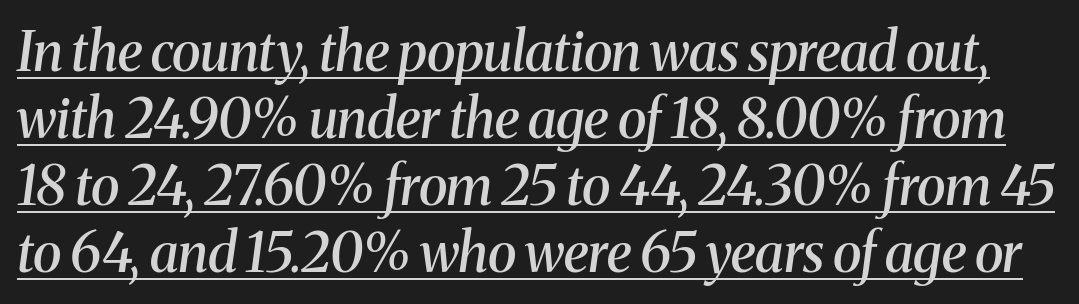
The image shows 54 px semibold serif type, italic (leaning right); set line spacing 1.24x, normal letter spacing, underlined; medium stroke contrast and a medium x-height.
